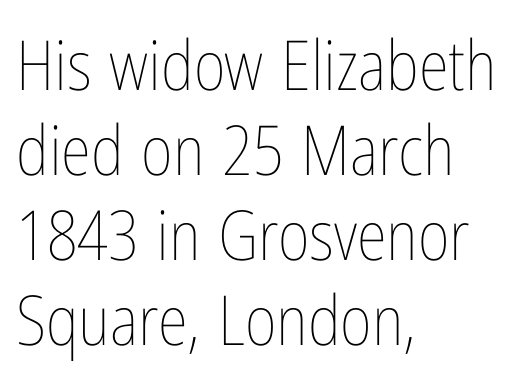
{"italic": "no", "bold": "no", "weight": "thin", "width": "condensed", "stroke_contrast": "low", "x_height": "medium", "monospaced": "no", "underline": "no", "align": "left", "line_spacing_ratio": 1.23, "letter_spacing": "normal", "letter_spacing_em": 0.0, "glyph_px": 69}
